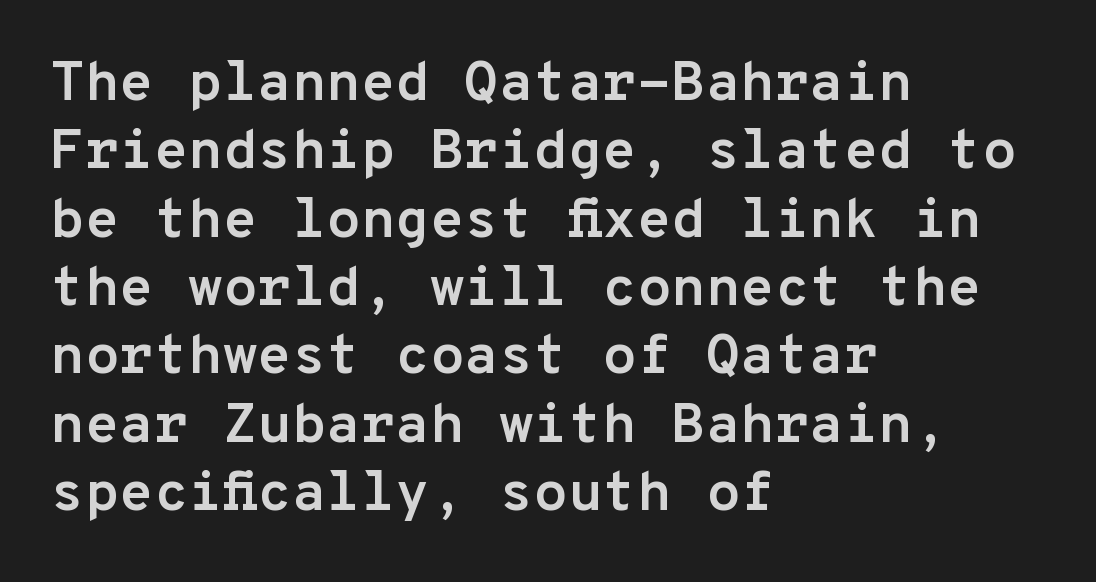
This rendering leaves character spacing at its baseline value. This is roman type, the default non-slanted kind. A bare baseline throughout the passage. Check where the strokes stop: nothing finishes them off — pure sans. Horizontally, the lines are justified to the leading edge only. Each glyph is drawn with heavy, bold strokes.
